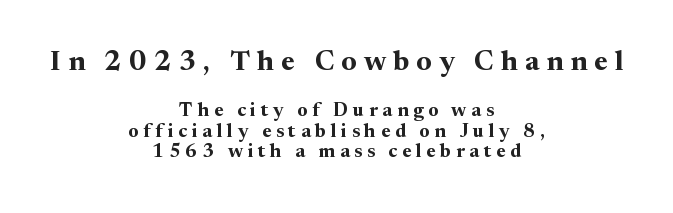
{"serif": "yes", "italic": "no", "bold": "yes", "weight": "bold", "width": "normal", "stroke_contrast": "medium", "x_height": "medium", "monospaced": "no", "underline": "no", "align": "center", "line_spacing": "tight", "line_spacing_ratio": 1.09, "letter_spacing": "wide", "letter_spacing_em": 0.25, "larger_block": "first", "size_ratio": 1.47, "glyph_px": 28}
